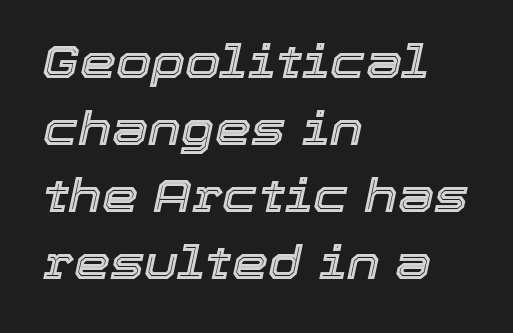
Q: Is the text italic (slanted)? A: Yes, it leans right by about 12 degrees.
Q: Is the text underlined? A: No.
Q: How is the paragraph aligned? A: Left-aligned.
Q: Is the spacing between letters normal or unusually wide? A: Normal.
Q: Is the spacing between lines tight, normal or loose? A: Normal.
Q: Width (condensed, normal, or wide)? A: Normal.
Q: x-height? A: Medium.
Q: Monospaced? A: No.
